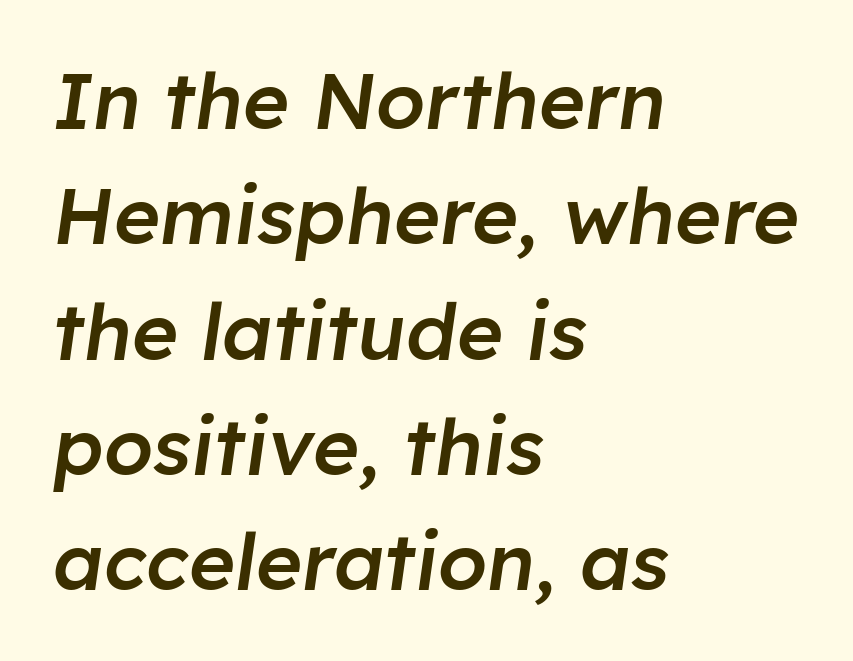
Q: Is the text bold? A: Semi-bold.
Q: Is the text italic (slanted)? A: Yes, it leans right by about 8 degrees.
Q: Is the text underlined? A: No.
Q: How is the paragraph aligned? A: Left-aligned.
Q: Is the spacing between letters normal or unusually wide? A: Normal.
Q: Is the spacing between lines tight, normal or loose? A: Normal.
Q: Width (condensed, normal, or wide)? A: Normal.
Q: Stroke contrast? A: Low.
Q: x-height? A: Medium.
Q: Monospaced? A: No.
